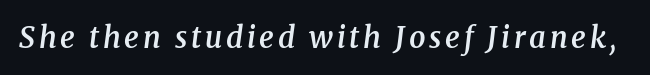
Q: Is the text bold? A: Semi-bold.
Q: Is the text italic (slanted)? A: Yes, it leans right by about 8 degrees.
Q: Is the typeface a serif or a sans-serif typeface? A: Serif.
Q: Is the text underlined? A: No.
Q: Width (condensed, normal, or wide)? A: Normal.
Q: Stroke contrast? A: Medium.
Q: x-height? A: Medium.
Q: Monospaced? A: No.
